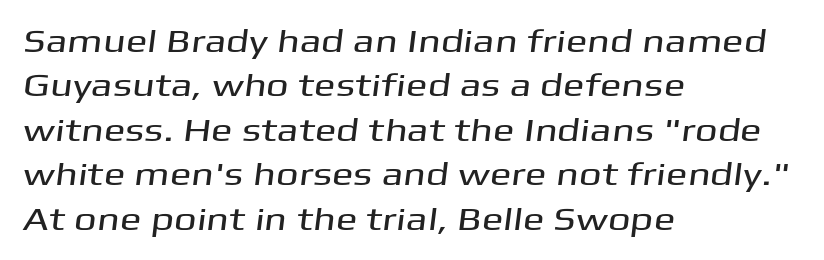
Q: Is the typeface a serif or a sans-serif typeface? A: Sans-serif.
Q: Is the text underlined? A: No.
Q: How is the paragraph aligned? A: Left-aligned.
Q: Is the spacing between letters normal or unusually wide? A: Normal.
Q: Is the spacing between lines tight, normal or loose? A: Normal.
Q: Width (condensed, normal, or wide)? A: Wide.
Q: Stroke contrast? A: Medium.
Q: x-height? A: Medium.
Q: Monospaced? A: No.
